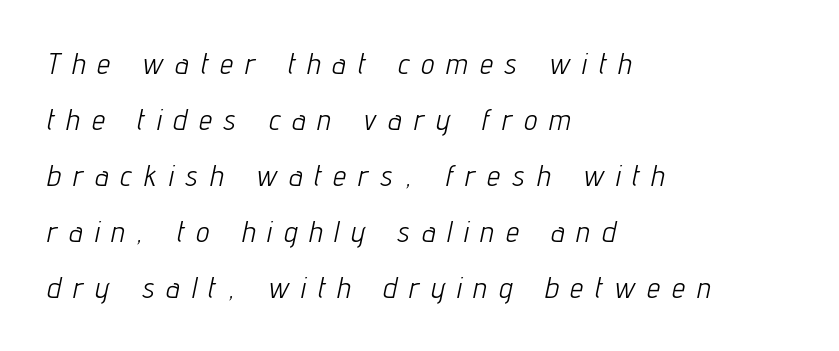
This sample has the flowing, uneven cadence of proportional lettering. If you measured baseline to baseline, you'd find a long distance. Left-aligned paragraph, ragged on the right. Looking at the ascenders, they clearly lean.
